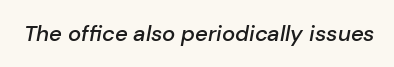
The image shows 22 px text type, italic (leaning right); set normal letter spacing, not underlined.
